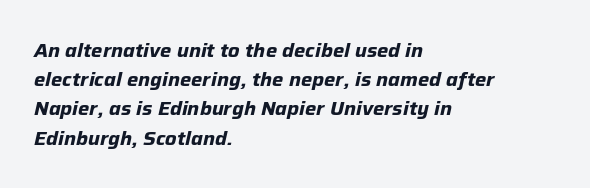
I'd describe the lettering as bold — thick and assertive. The specimen reads as italic at a glance. The words here are not underlined. Honestly, the row spacing looks completely unremarkable.
